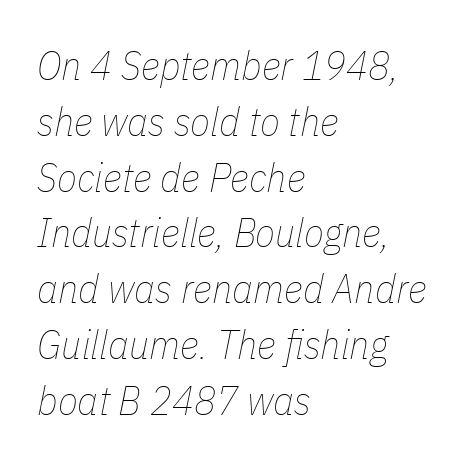
{"italic": "yes", "lean": "right", "slant_degrees": 11, "bold": "no", "weight": "thin", "width": "condensed", "stroke_contrast": "low", "x_height": "medium", "monospaced": "no", "underline": "no", "align": "left", "line_spacing": "normal", "line_spacing_ratio": 1.36, "letter_spacing": "normal", "letter_spacing_em": 0.0, "glyph_px": 41}
